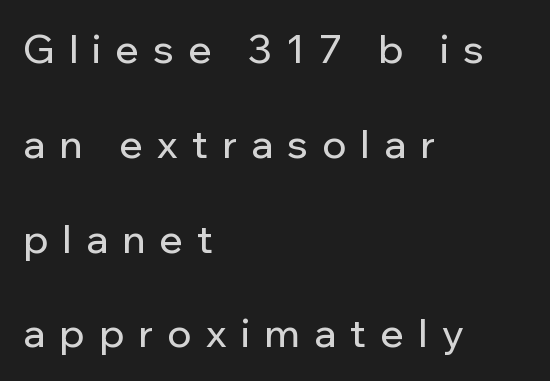
{"serif": "no", "italic": "no", "width": "normal", "stroke_contrast": "low", "x_height": "medium", "monospaced": "no", "underline": "no", "align": "left", "line_spacing": "loose", "line_spacing_ratio": 2.43, "letter_spacing": "wide", "letter_spacing_em": 0.37, "glyph_px": 39}
